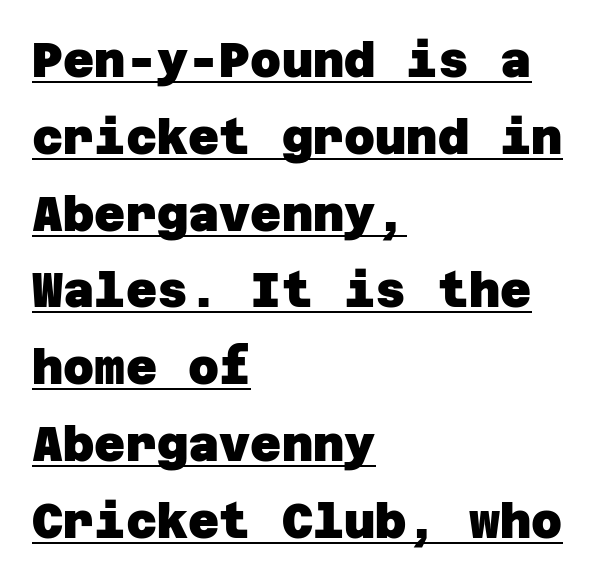
The image shows 48 px heavy sans-serif type; set left-aligned, normal line spacing (1.6x), normal letter spacing, underlined; low stroke contrast and a large x-height.
